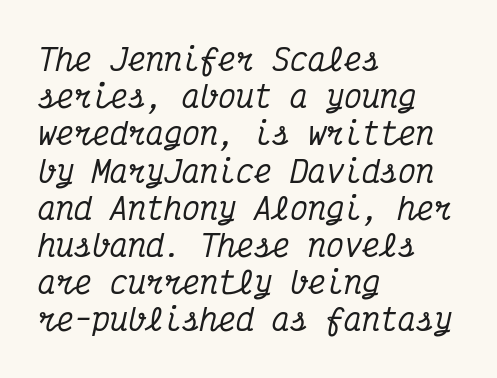
Q: Is the text italic (slanted)? A: Yes, it leans right by about 12 degrees.
Q: Is the typeface a serif or a sans-serif typeface? A: Serif.
Q: Is the text underlined? A: No.
Q: How is the paragraph aligned? A: Left-aligned.
Q: Is the spacing between letters normal or unusually wide? A: Normal.
Q: Width (condensed, normal, or wide)? A: Condensed.
Q: Stroke contrast? A: Medium.
Q: x-height? A: Medium.
Q: Monospaced? A: Yes.
